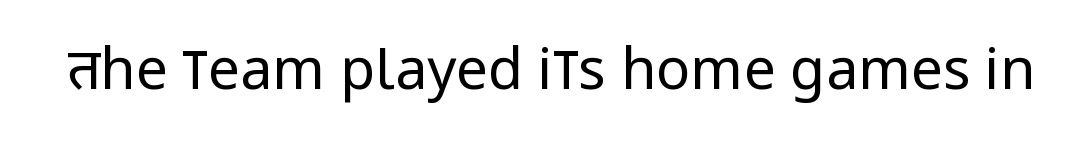
{"serif": "no", "italic": "no", "bold": "no", "weight": "regular", "width": "condensed", "stroke_contrast": "low", "x_height": "large", "monospaced": "no", "underline": "no", "letter_spacing": "normal", "letter_spacing_em": 0.0, "glyph_px": 57}
